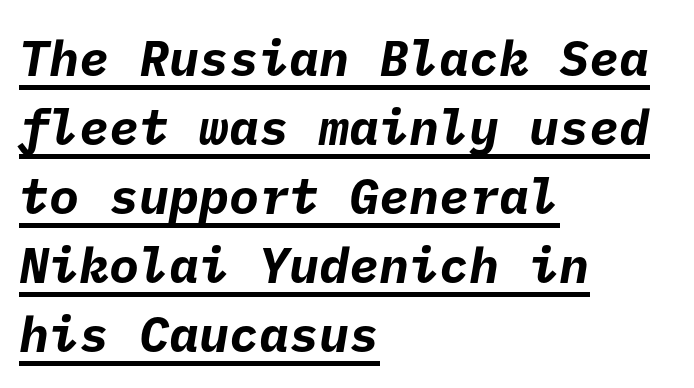
The image shows 50 px bold sans-serif type; set left-aligned, normal line spacing (1.38x), normal letter spacing, underlined; low stroke contrast and a medium x-height.
